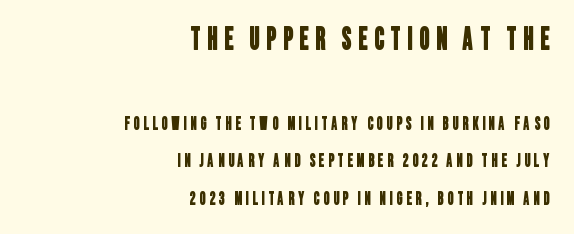
Q: Is the typeface a serif or a sans-serif typeface? A: Sans-serif.
Q: Is the text underlined? A: No.
Q: How is the paragraph aligned? A: Right-aligned.
Q: Is the spacing between letters normal or unusually wide? A: Unusually wide.
Q: Is the spacing between lines tight, normal or loose? A: Loose.
Q: Which block of text is set in a larger size, the first (top) or the second (bottom)? A: The first (top) one.
Q: Width (condensed, normal, or wide)? A: Condensed.
Q: Stroke contrast? A: Low.
Q: x-height? A: Large.
Q: Monospaced? A: No.
